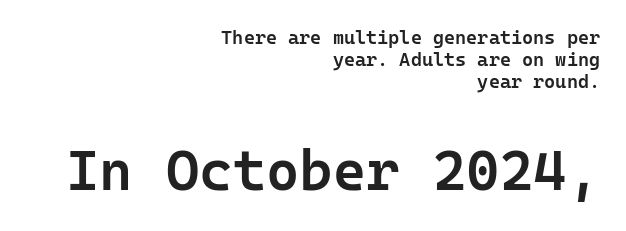
Q: Is the text bold? A: Semi-bold.
Q: Is the text italic (slanted)? A: No, it is upright.
Q: Is the typeface a serif or a sans-serif typeface? A: Sans-serif.
Q: Is the text underlined? A: No.
Q: How is the paragraph aligned? A: Right-aligned.
Q: Is the spacing between letters normal or unusually wide? A: Normal.
Q: Is the spacing between lines tight, normal or loose? A: Tight.
Q: Which block of text is set in a larger size, the first (top) or the second (bottom)? A: The second (bottom) one.
Q: Width (condensed, normal, or wide)? A: Normal.
Q: Stroke contrast? A: Low.
Q: x-height? A: Medium.
Q: Monospaced? A: Yes.
